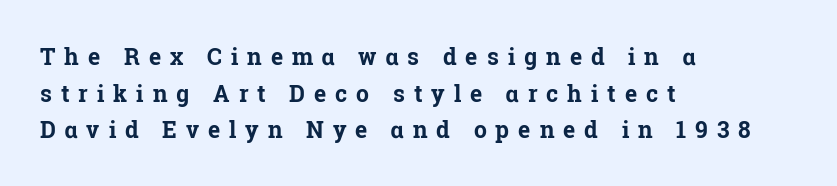
Words float on clear page, feet unadorned. Reading down the block, your eye returns to a fixed left position each line. Unlike italic type, these characters show no tilt at all. The block of text has a typical density, with ordinary space between rows. The passage shown is emphatically bold.
